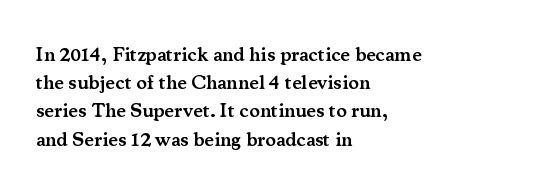
{"italic": "no", "bold": "semi", "underline": "no", "align": "left", "line_spacing": "normal", "line_spacing_ratio": 1.41, "letter_spacing": "normal", "letter_spacing_em": 0.0, "glyph_px": 20}
